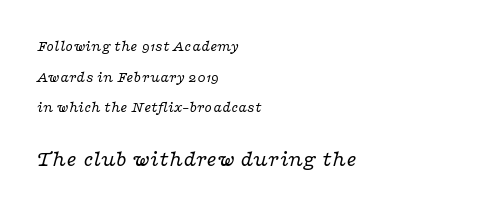
The image shows 22 px text type, italic (leaning right); set left-aligned, loose line spacing (2.04x), normal letter spacing, not underlined; the second (bottom) block is 1.47x larger.
